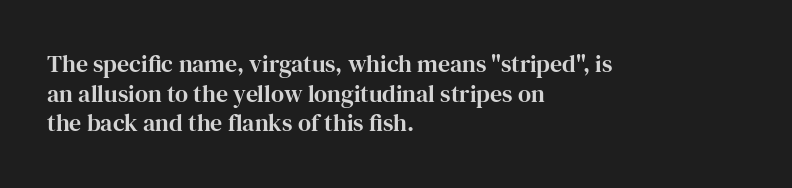
{"italic": "no", "underline": "no", "align": "left", "line_spacing_ratio": 1.23, "letter_spacing": "normal", "letter_spacing_em": 0.0, "glyph_px": 24}
